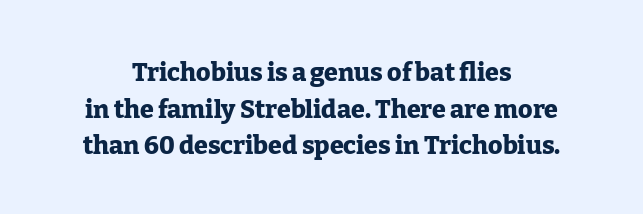
Q: Is the text bold? A: Yes.
Q: Is the text italic (slanted)? A: No, it is upright.
Q: Is the text underlined? A: No.
Q: How is the paragraph aligned? A: Centered.
Q: Is the spacing between letters normal or unusually wide? A: Normal.
Q: Is the spacing between lines tight, normal or loose? A: Normal.
